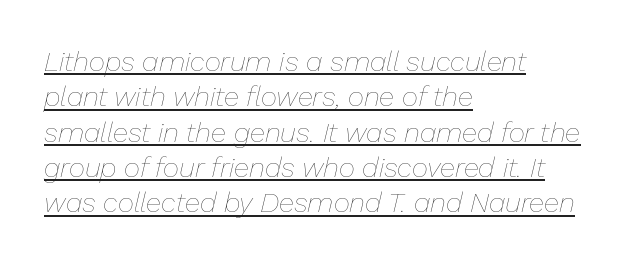
Q: Is the text bold? A: No.
Q: Is the text italic (slanted)? A: Yes, it leans right by about 13 degrees.
Q: Is the text underlined? A: Yes.
Q: How is the paragraph aligned? A: Left-aligned.
Q: Is the spacing between letters normal or unusually wide? A: Normal.
Q: Is the spacing between lines tight, normal or loose? A: Normal.
Q: Width (condensed, normal, or wide)? A: Normal.
Q: Stroke contrast? A: Low.
Q: x-height? A: Medium.
Q: Monospaced? A: No.
